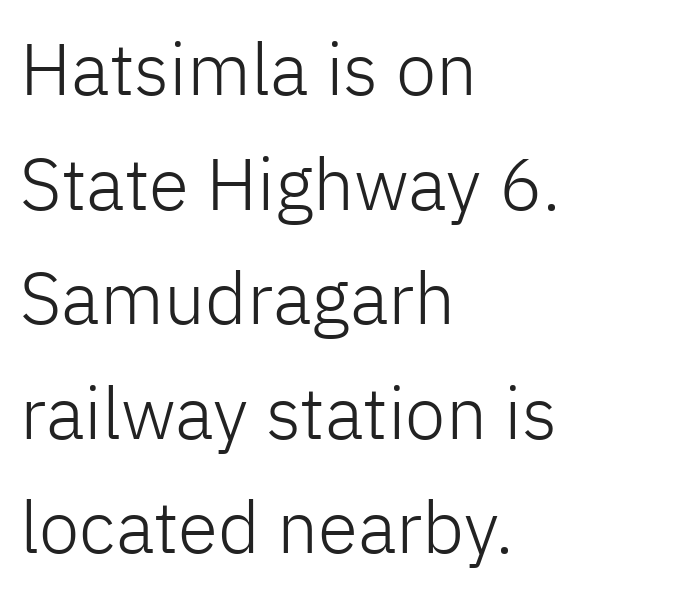
The image shows 73 px light sans-serif type, upright; set left-aligned, normal line spacing (1.57x), normal letter spacing, not underlined; low stroke contrast and a medium x-height.
